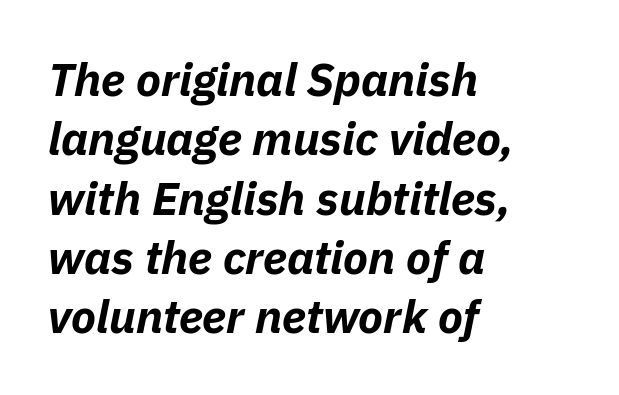
{"italic": "yes", "lean": "right", "slant_degrees": 11, "bold": "yes", "weight": "bold", "width": "normal", "stroke_contrast": "low", "x_height": "medium", "monospaced": "no", "underline": "no", "align": "left", "line_spacing": "normal", "line_spacing_ratio": 1.29, "letter_spacing": "normal", "letter_spacing_em": 0.0, "glyph_px": 46}
